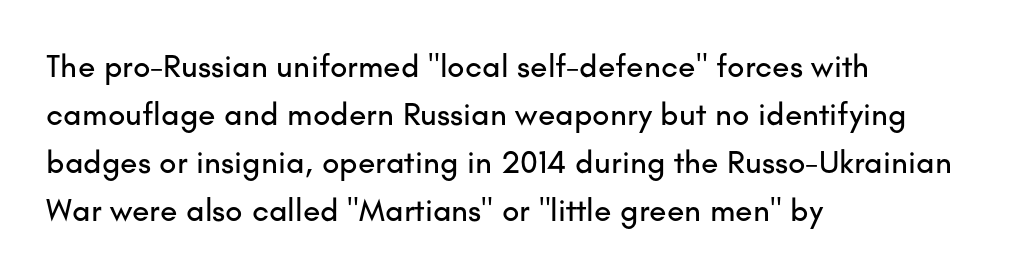
{"serif": "no", "italic": "no", "width": "normal", "stroke_contrast": "low", "x_height": "small", "monospaced": "no", "underline": "no", "align": "left", "line_spacing": "normal", "line_spacing_ratio": 1.5, "letter_spacing": "normal", "letter_spacing_em": 0.0, "glyph_px": 32}
